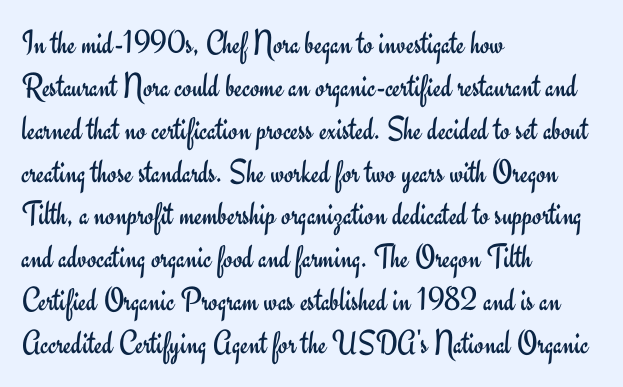
The image shows 34 px regular-weight sans-serif type; set left-aligned, normal line spacing (1.26x), normal letter spacing, not underlined; low stroke contrast and a small x-height.
